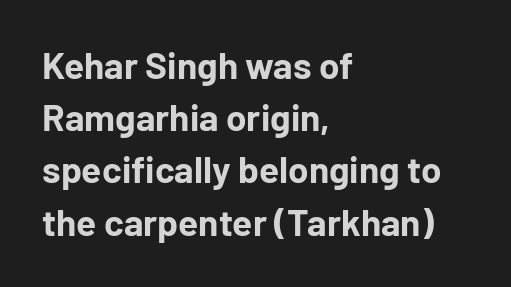
Q: Is the text bold? A: Yes.
Q: Is the text italic (slanted)? A: No, it is upright.
Q: Is the typeface a serif or a sans-serif typeface? A: Sans-serif.
Q: Is the text underlined? A: No.
Q: How is the paragraph aligned? A: Left-aligned.
Q: Is the spacing between letters normal or unusually wide? A: Normal.
Q: Is the spacing between lines tight, normal or loose? A: Normal.
Q: Width (condensed, normal, or wide)? A: Normal.
Q: Stroke contrast? A: Low.
Q: x-height? A: Medium.
Q: Monospaced? A: No.
